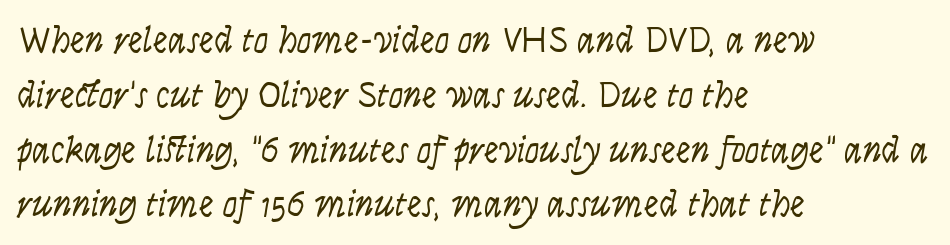
{"serif": "no", "bold": "no", "weight": "light", "width": "condensed", "stroke_contrast": "low", "x_height": "large", "monospaced": "no", "underline": "no", "align": "left", "line_spacing": "normal", "line_spacing_ratio": 1.48, "letter_spacing": "normal", "letter_spacing_em": 0.0, "glyph_px": 37}
